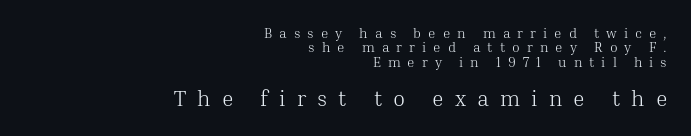
{"italic": "no", "bold": "no", "underline": "no", "align": "right", "line_spacing": "tight", "line_spacing_ratio": 1.02, "letter_spacing": "wide", "letter_spacing_em": 0.5, "larger_block": "second", "size_ratio": 1.57, "glyph_px": 22}
